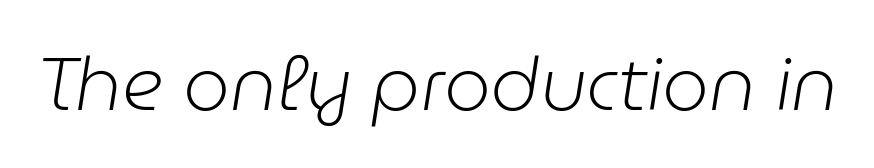
The image shows 74 px light type, italic (leaning right); set normal letter spacing, not underlined; low stroke contrast and a medium x-height.
